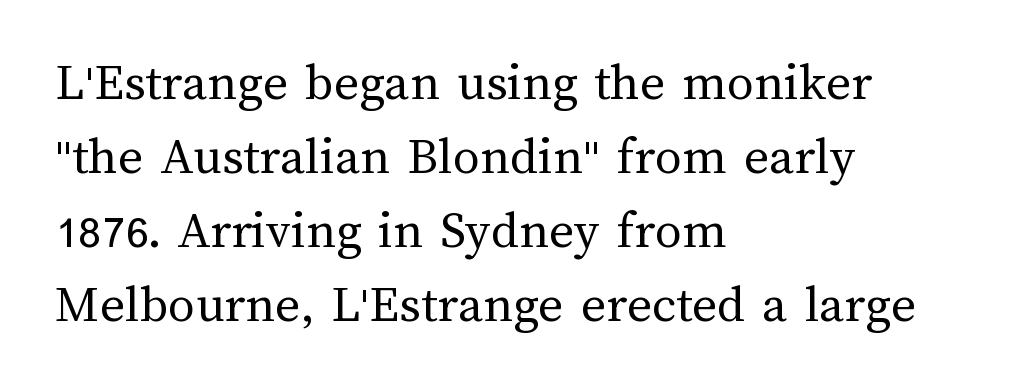
The image shows 54 px regular-weight type, upright; set left-aligned, normal line spacing (1.37x), normal letter spacing, not underlined; medium stroke contrast and a medium x-height.
